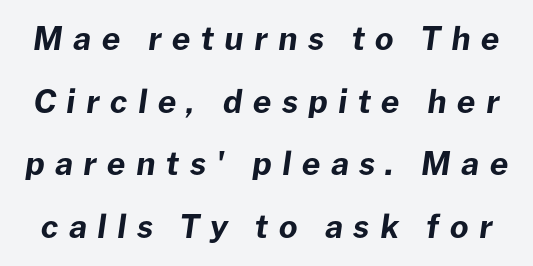
The image shows 32 px bold type, italic (leaning right); set loose line spacing (1.96x), unusually wide letter spacing (+0.33 em), not underlined; low stroke contrast and a medium x-height.
